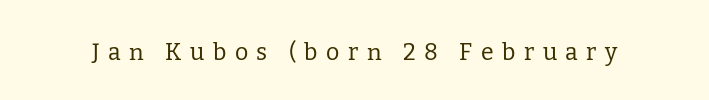
{"italic": "no", "bold": "no", "underline": "no", "letter_spacing": "wide", "letter_spacing_em": 0.37, "glyph_px": 23}
